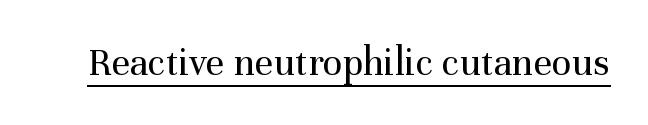
Old-style or modern, the face here clearly has serifs. The specimen reads as upright at a glance. A typesetter would call this proportional, since set widths differ per character. Letter spacing: default.
